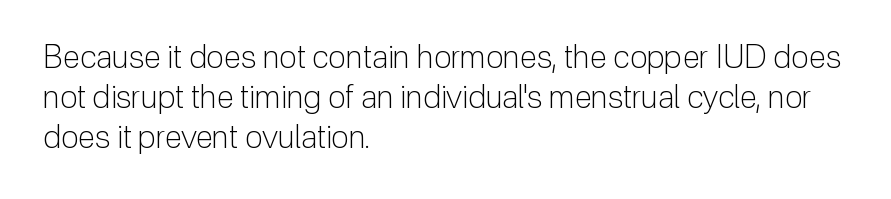
Typeset ragged right — the left edge is the straight one. To sum up the face: it is a sans, with no serifs. Is there much room between lines? A standard amount, neither cramped nor airy. Note the varied advance widths — an 'i' is clearly narrower than an 'm'. The zone under the glyphs is completely vacant.
